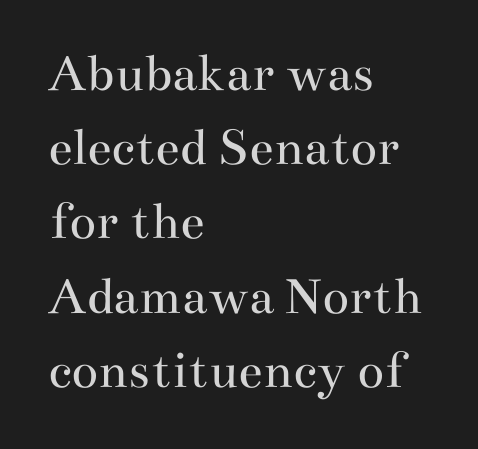
Q: Is the text bold? A: No.
Q: Is the text italic (slanted)? A: No, it is upright.
Q: Is the typeface a serif or a sans-serif typeface? A: Serif.
Q: Is the text underlined? A: No.
Q: How is the paragraph aligned? A: Left-aligned.
Q: Is the spacing between letters normal or unusually wide? A: Normal.
Q: Is the spacing between lines tight, normal or loose? A: Normal.
Q: Width (condensed, normal, or wide)? A: Wide.
Q: Stroke contrast? A: Medium.
Q: x-height? A: Small.
Q: Monospaced? A: No.
